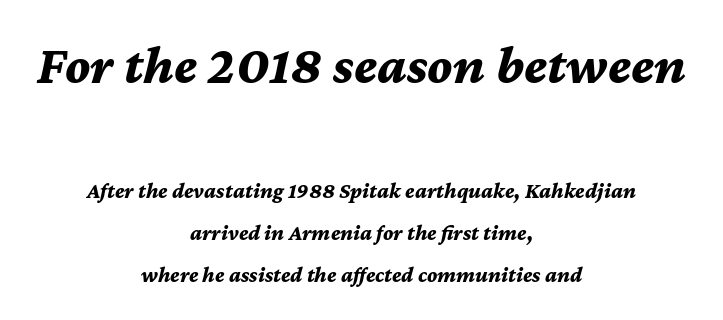
{"italic": "yes", "lean": "right", "slant_degrees": 12, "bold": "yes", "weight": "bold", "width": "normal", "stroke_contrast": "medium", "x_height": "medium", "monospaced": "no", "underline": "no", "align": "center", "line_spacing": "loose", "line_spacing_ratio": 1.91, "letter_spacing": "normal", "letter_spacing_em": 0.0, "larger_block": "first", "size_ratio": 2.45, "glyph_px": 54}
